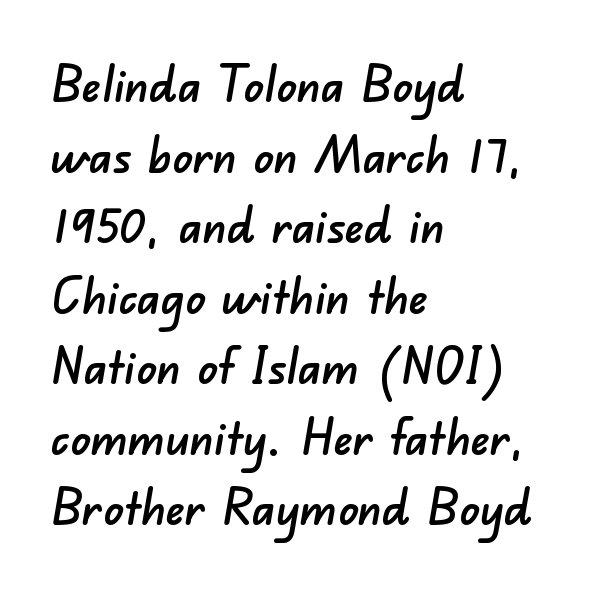
{"serif": "no", "width": "normal", "stroke_contrast": "low", "x_height": "small", "monospaced": "no", "underline": "no", "align": "left", "line_spacing": "normal", "line_spacing_ratio": 1.44, "letter_spacing": "normal", "letter_spacing_em": 0.0, "glyph_px": 49}
